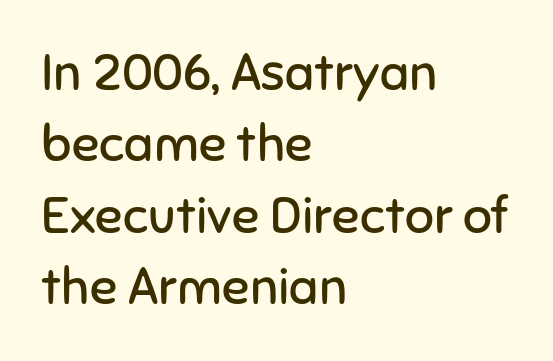
The image shows 51 px regular-weight sans-serif type, upright; set left-aligned, normal line spacing (1.4x), normal letter spacing, not underlined; low stroke contrast and a medium x-height.
